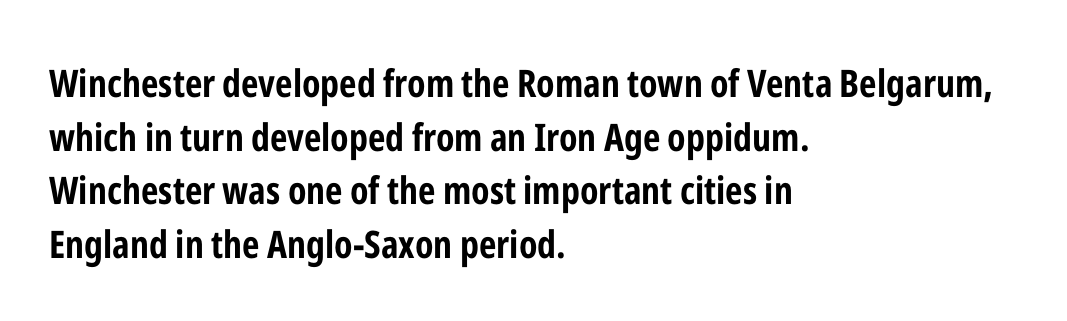
The image shows 38 px bold, condensed sans-serif type, upright; set left-aligned, normal line spacing (1.41x), normal letter spacing, not underlined; low stroke contrast and a medium x-height.
